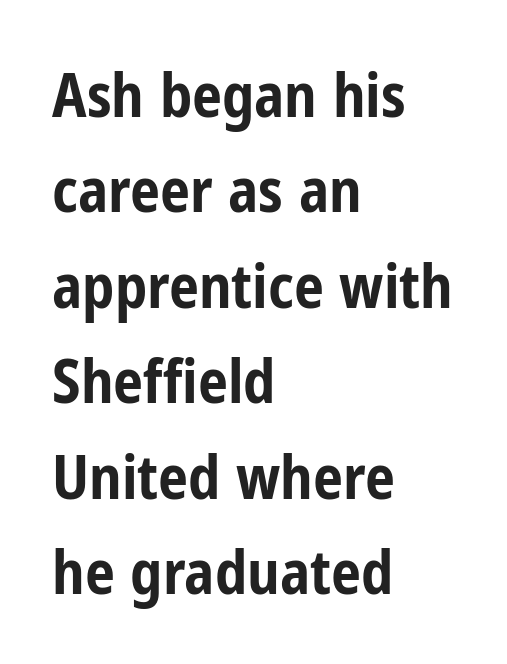
Q: Is the text bold? A: Yes.
Q: Is the text italic (slanted)? A: No, it is upright.
Q: Is the typeface a serif or a sans-serif typeface? A: Sans-serif.
Q: Is the text underlined? A: No.
Q: How is the paragraph aligned? A: Left-aligned.
Q: Is the spacing between letters normal or unusually wide? A: Normal.
Q: Is the spacing between lines tight, normal or loose? A: Normal.
Q: Width (condensed, normal, or wide)? A: Condensed.
Q: Stroke contrast? A: Low.
Q: x-height? A: Medium.
Q: Monospaced? A: No.
